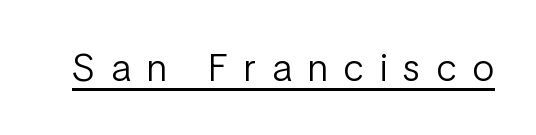
The image shows 39 px light, condensed sans-serif type, upright; set unusually wide letter spacing (+0.42 em), underlined; low stroke contrast and a medium x-height.
